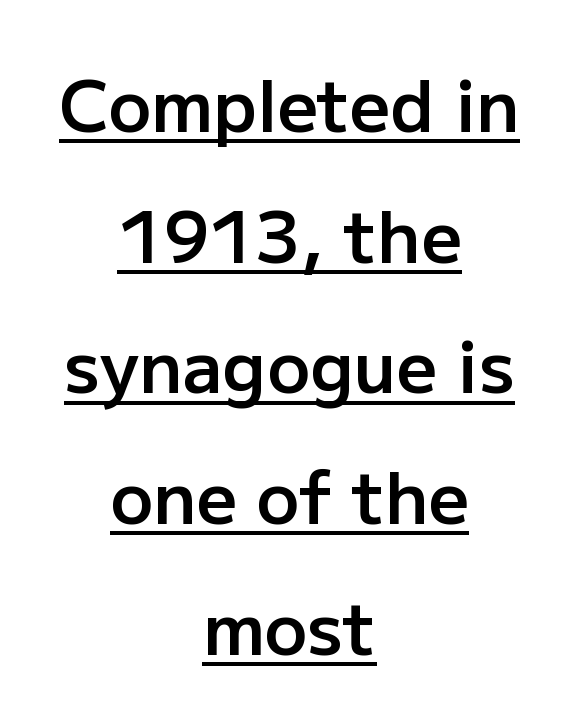
{"serif": "no", "italic": "no", "bold": "semi", "weight": "semibold", "width": "normal", "stroke_contrast": "low", "x_height": "medium", "monospaced": "no", "underline": "yes", "align": "center", "line_spacing_ratio": 1.84, "letter_spacing": "normal", "letter_spacing_em": 0.0, "glyph_px": 71}
